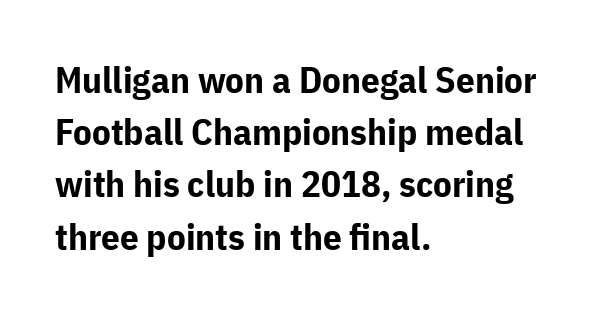
The image shows 37 px bold sans-serif type, upright; set left-aligned, normal line spacing (1.41x), normal letter spacing, not underlined; low stroke contrast and a medium x-height.
